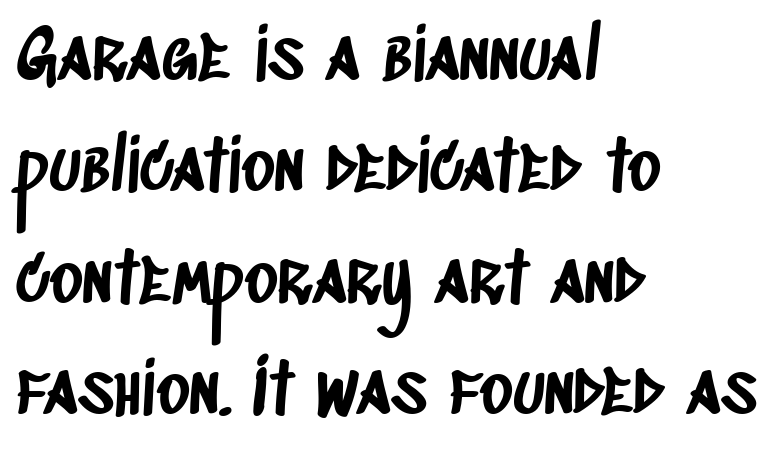
This sample uses a sans-serif face. Anything drawn beneath the words? Only blank space. Nobody touched the tracking dial on this one. The block of text has a typical density, with ordinary space between rows. You could not count columns in this text — the font is proportionally spaced. Where is the straight margin? On the left.
